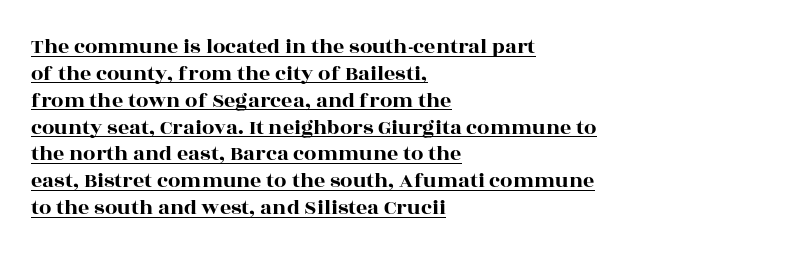
Q: Is the text italic (slanted)? A: No, it is upright.
Q: Is the text underlined? A: Yes.
Q: How is the paragraph aligned? A: Left-aligned.
Q: Is the spacing between letters normal or unusually wide? A: Normal.
